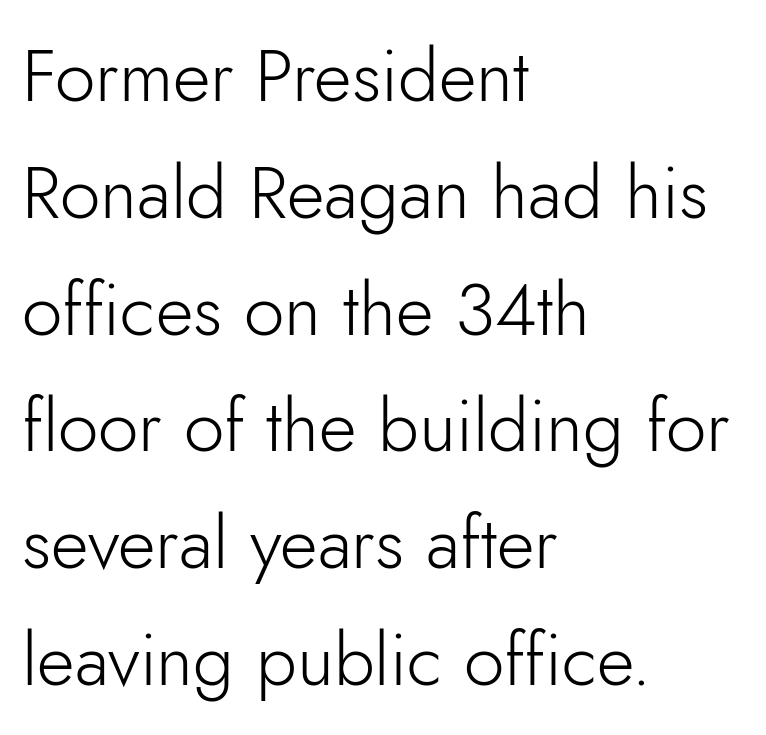
{"serif": "no", "italic": "no", "bold": "no", "weight": "light", "width": "normal", "stroke_contrast": "low", "x_height": "small", "monospaced": "no", "underline": "no", "align": "left", "line_spacing": "normal", "line_spacing_ratio": 1.6, "letter_spacing": "normal", "letter_spacing_em": 0.0, "glyph_px": 73}
